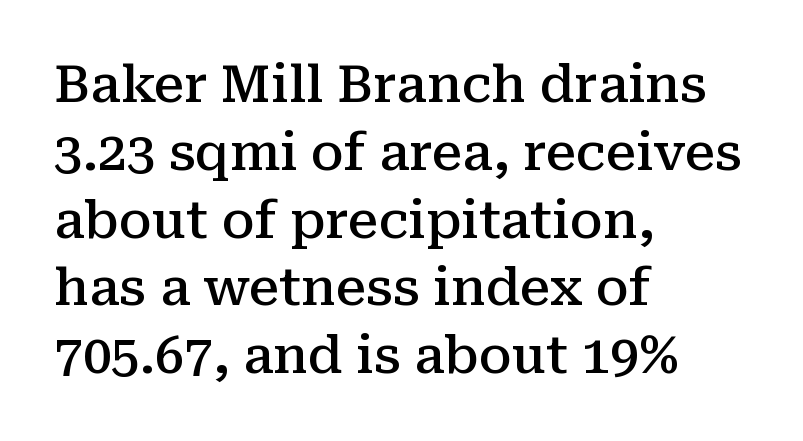
Q: Is the text bold? A: Semi-bold.
Q: Is the text italic (slanted)? A: No, it is upright.
Q: Is the typeface a serif or a sans-serif typeface? A: Serif.
Q: Is the text underlined? A: No.
Q: How is the paragraph aligned? A: Left-aligned.
Q: Is the spacing between letters normal or unusually wide? A: Normal.
Q: Is the spacing between lines tight, normal or loose? A: Normal.
Q: Width (condensed, normal, or wide)? A: Normal.
Q: Stroke contrast? A: Medium.
Q: x-height? A: Medium.
Q: Monospaced? A: No.
